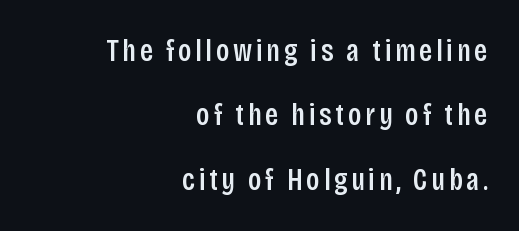
The image shows 31 px condensed sans-serif type, upright; set right-aligned, loose line spacing (2.08x), not underlined; low stroke contrast and a large x-height.
